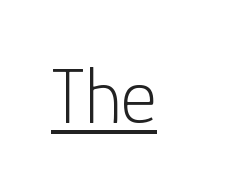
Q: Is the text bold? A: No.
Q: Is the text italic (slanted)? A: No, it is upright.
Q: Is the typeface a serif or a sans-serif typeface? A: Sans-serif.
Q: Is the text underlined? A: Yes.
Q: Is the spacing between letters normal or unusually wide? A: Normal.
Q: Width (condensed, normal, or wide)? A: Normal.
Q: Stroke contrast? A: Low.
Q: x-height? A: Medium.
Q: Monospaced? A: No.
